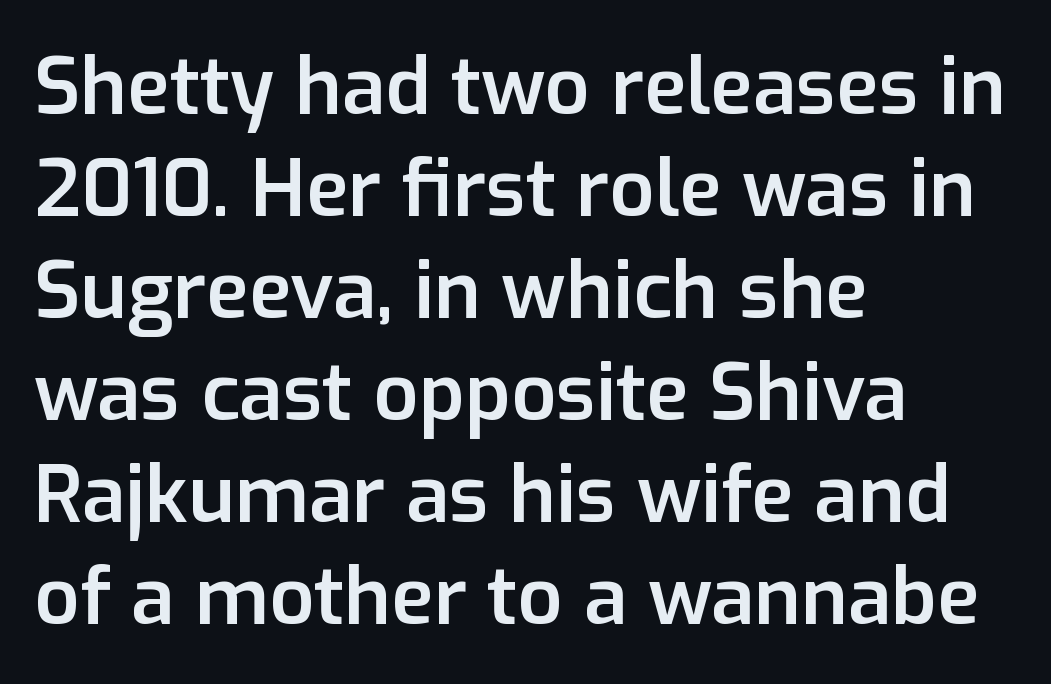
Q: Is the text bold? A: Semi-bold.
Q: Is the text italic (slanted)? A: No, it is upright.
Q: Is the typeface a serif or a sans-serif typeface? A: Sans-serif.
Q: Is the text underlined? A: No.
Q: How is the paragraph aligned? A: Left-aligned.
Q: Is the spacing between letters normal or unusually wide? A: Normal.
Q: Is the spacing between lines tight, normal or loose? A: Normal.
Q: Width (condensed, normal, or wide)? A: Normal.
Q: Stroke contrast? A: Low.
Q: x-height? A: Medium.
Q: Monospaced? A: No.
